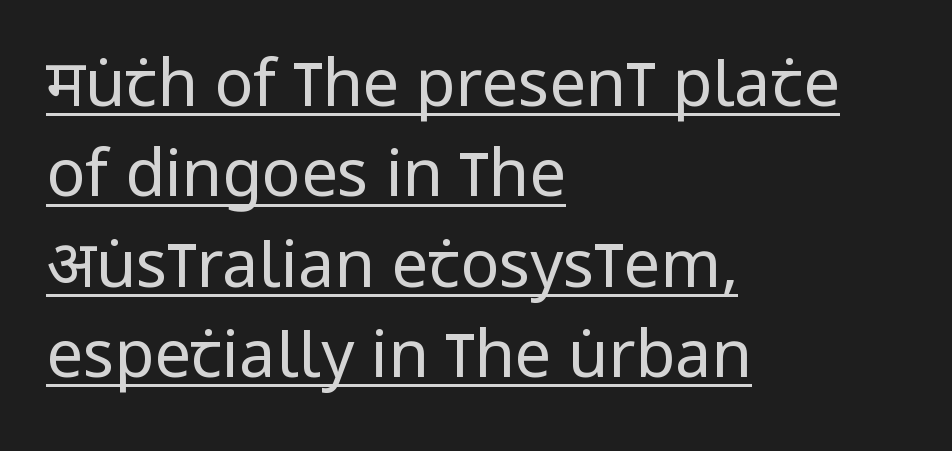
The image shows 65 px regular-weight, condensed sans-serif type, upright; set left-aligned, normal line spacing (1.39x), normal letter spacing, underlined; low stroke contrast and a large x-height.
